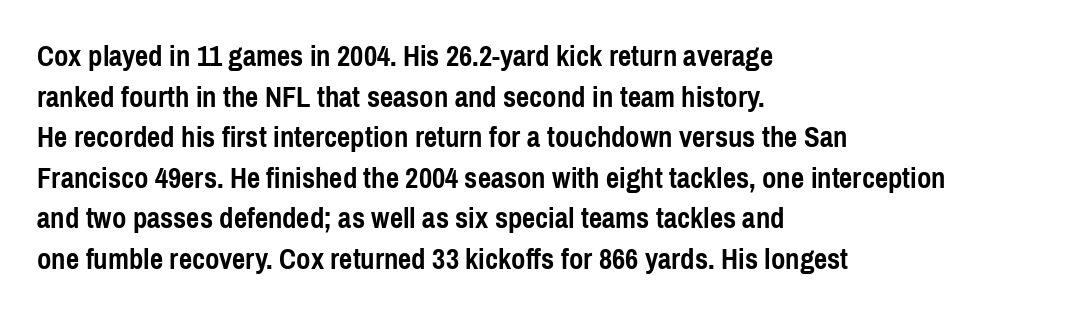
Default kerning and tracking; the words read as compact shapes. The characters display no serif detailing; their extremities are plain. Spacing verdict: proportional, widths tailored to each character. Lines of text with bare space underneath. This block has exactly the height ordinary leading produces. The typesetter chose a ragged-right arrangement here.
